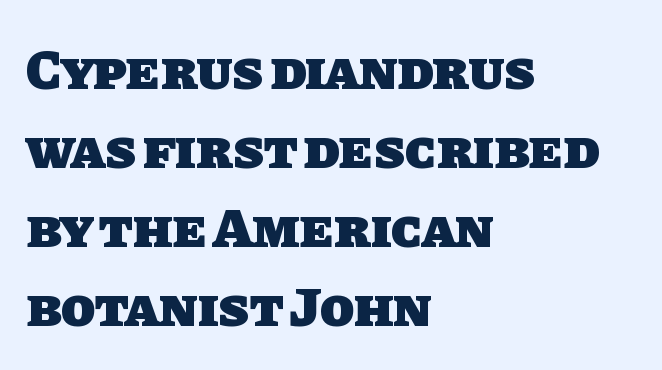
The image shows 56 px heavy sans-serif type; set left-aligned, normal line spacing (1.41x), normal letter spacing, not underlined; low stroke contrast and a large x-height.
